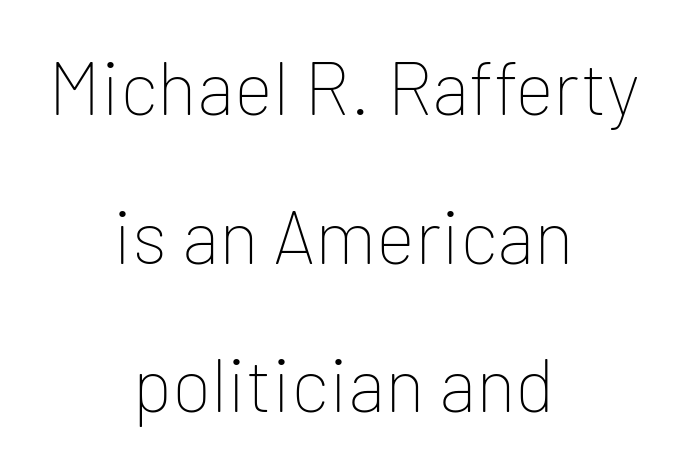
The image shows 74 px thin sans-serif type, upright; set centered, loose line spacing (2.01x), normal letter spacing, not underlined; low stroke contrast and a medium x-height.
